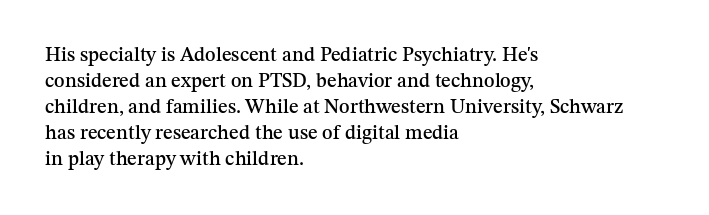
The letterforms sit shoulder to shoulder at normal distance. The lines in this sample share a left origin and differ only in where they stop. Lines of text with bare space underneath. This sample keeps an unexceptional amount of space between lines. Upright lettering throughout.
